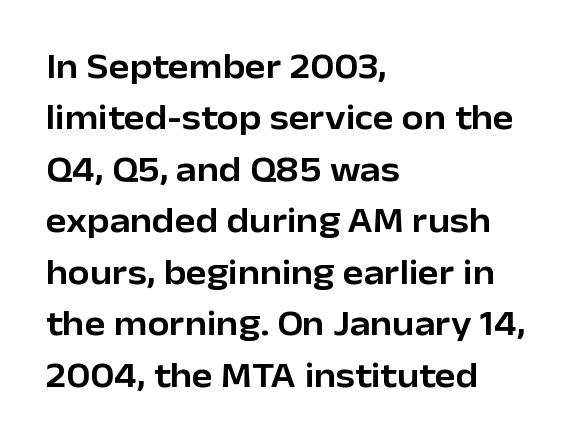
The image shows 35 px sans-serif type, upright; set left-aligned, normal line spacing (1.47x), normal letter spacing, not underlined; low stroke contrast and a medium x-height.
